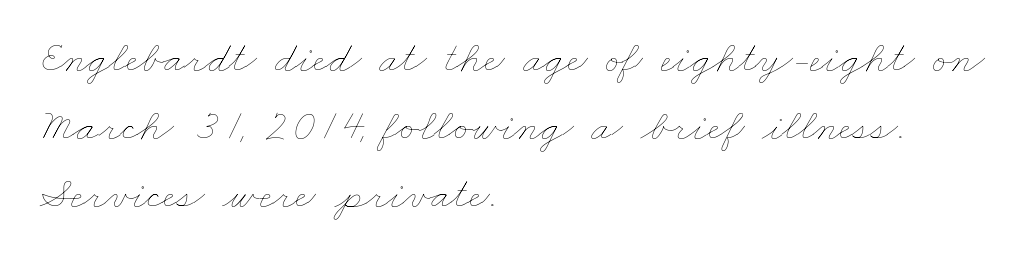
The image shows 45 px thin, wide type; set left-aligned, normal line spacing (1.51x), normal letter spacing, not underlined; low stroke contrast and a small x-height.
